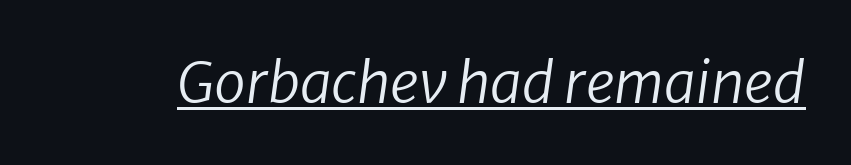
The letters sit at their default tracking, neither squeezed nor spread. This rendering features underlined lettering. To sum up the face: it is a sans, with no serifs. Letters have the restrained weight of plain body copy at most.
